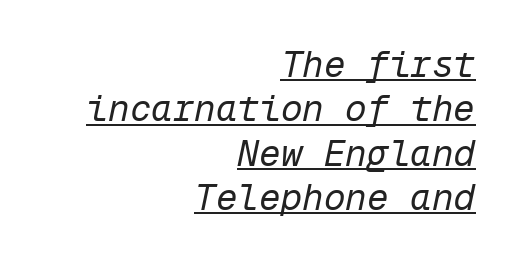
Descenders here cross a horizontal rule under the line. Honestly, the letter spacing is just normal — you wouldn't notice it. The passage is arranged like a letterhead date or caption credit — flush right. Slant detected: the letters are inclined. Vertical stems look standard width or narrower in stroke.
